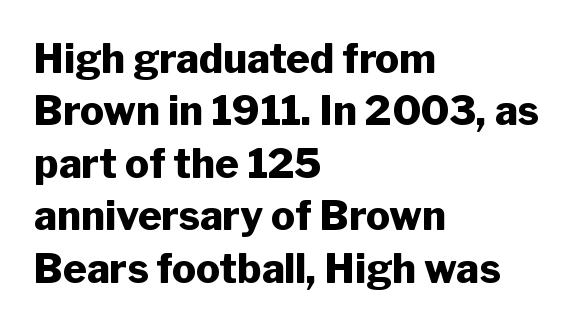
The image shows 40 px heavy sans-serif type, upright; set left-aligned, normal line spacing (1.31x), normal letter spacing, not underlined; low stroke contrast and a medium x-height.
